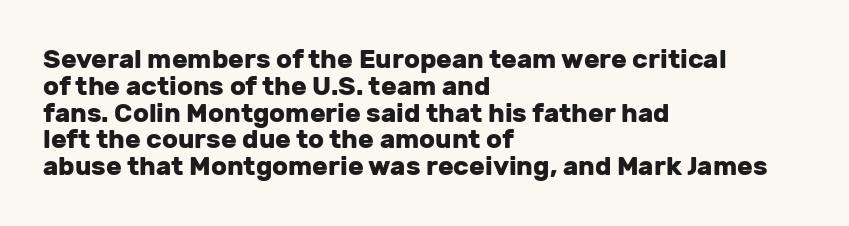
Emphasis by weight is at full strength: bold. Ascenders rise straight up at ninety degrees. Vertical spacing — tight. The passage shown is not underscored anywhere. Typeset ragged right — the left edge is the straight one.
